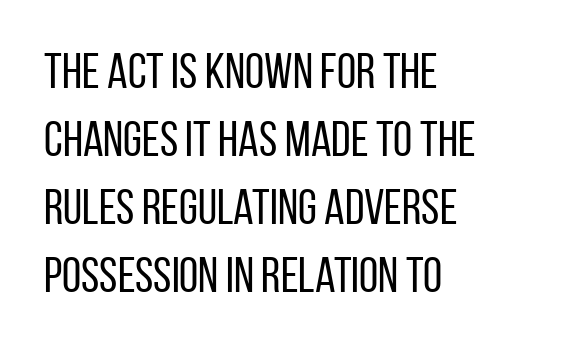
The image shows 49 px regular-weight, condensed sans-serif type, upright; set left-aligned, normal line spacing (1.39x), normal letter spacing, not underlined; low stroke contrast and a large x-height.
